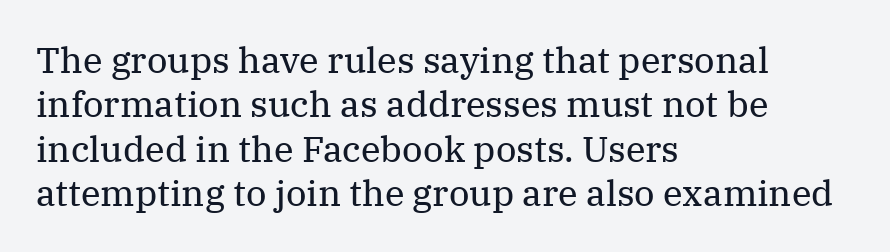
Q: Is the text bold? A: No.
Q: Is the text italic (slanted)? A: No, it is upright.
Q: Is the typeface a serif or a sans-serif typeface? A: Serif.
Q: Is the text underlined? A: No.
Q: How is the paragraph aligned? A: Left-aligned.
Q: Is the spacing between letters normal or unusually wide? A: Normal.
Q: Width (condensed, normal, or wide)? A: Normal.
Q: Stroke contrast? A: Medium.
Q: x-height? A: Medium.
Q: Monospaced? A: No.
